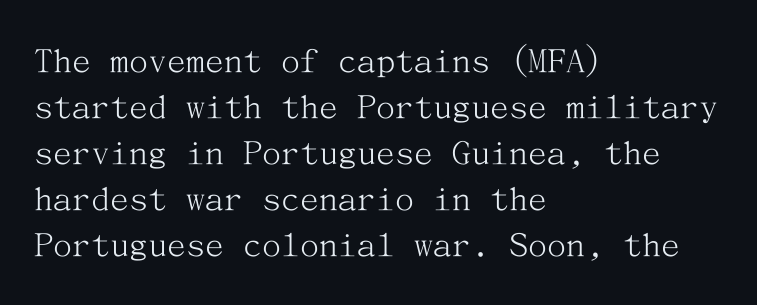
Q: Is the text bold? A: No.
Q: Is the text italic (slanted)? A: No, it is upright.
Q: Is the typeface a serif or a sans-serif typeface? A: Serif.
Q: Is the text underlined? A: No.
Q: How is the paragraph aligned? A: Left-aligned.
Q: Is the spacing between letters normal or unusually wide? A: Normal.
Q: Width (condensed, normal, or wide)? A: Normal.
Q: Stroke contrast? A: Medium.
Q: x-height? A: Medium.
